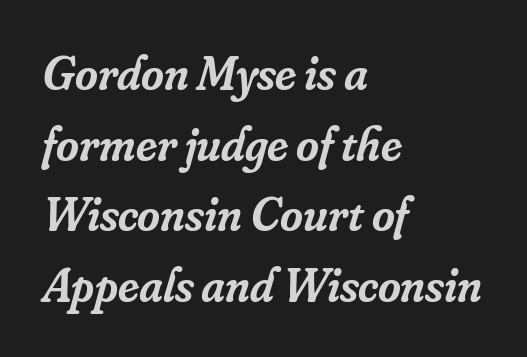
Varying glyph widths throughout — classic text-font behaviour. Words appear dense and cohesive because spacing is normal. Look at the bottom of the vertical strokes: they flare into serifs here. Does the lettering tilt? It does — this is italic.
